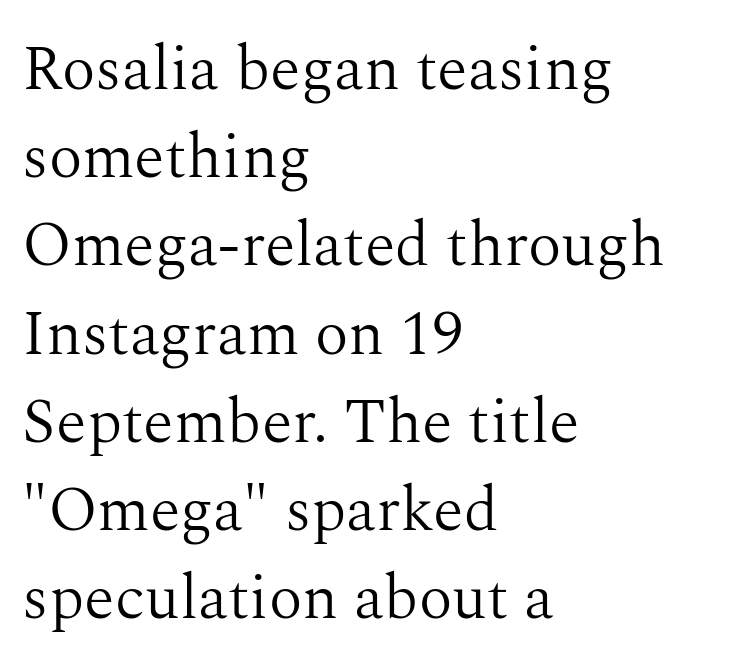
{"serif": "yes", "italic": "no", "bold": "no", "weight": "light", "width": "normal", "stroke_contrast": "medium", "x_height": "medium", "monospaced": "no", "underline": "no", "align": "left", "line_spacing": "normal", "line_spacing_ratio": 1.4, "letter_spacing": "normal", "letter_spacing_em": 0.0, "glyph_px": 63}
